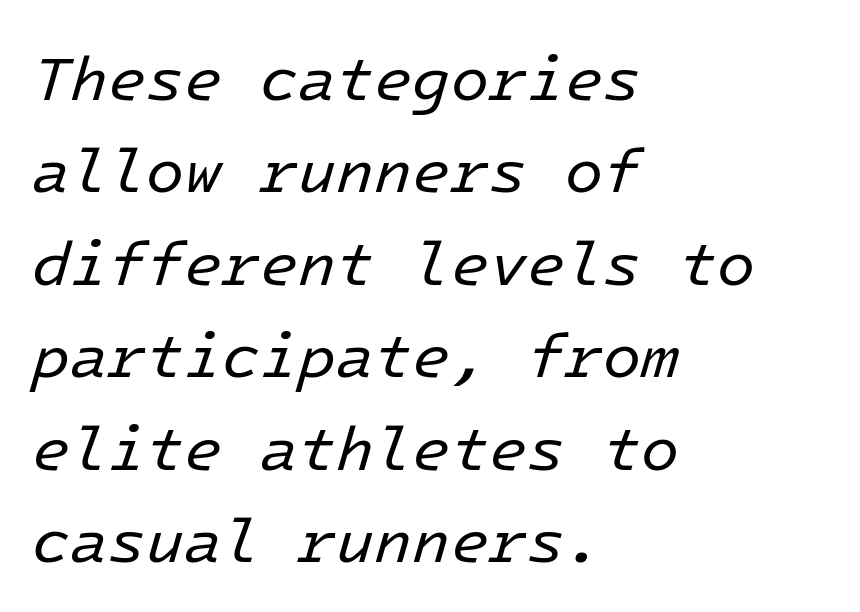
This is not heavy type; no bold has been used. Short note: letters normally spaced. Compared with ordinary roman type, these characters are visibly tilted. The strip under each line holds only bare page. This sample keeps an unexceptional amount of space between lines.
